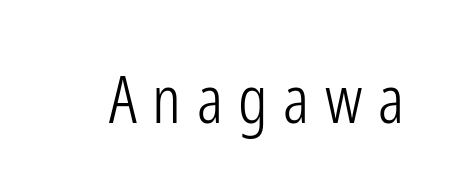
This sample has the flowing, uneven cadence of proportional lettering. When letters stand straight like this, we call the style roman or upright. Weight: in the light-to-regular range. Words float on clear page, feet unadorned.
